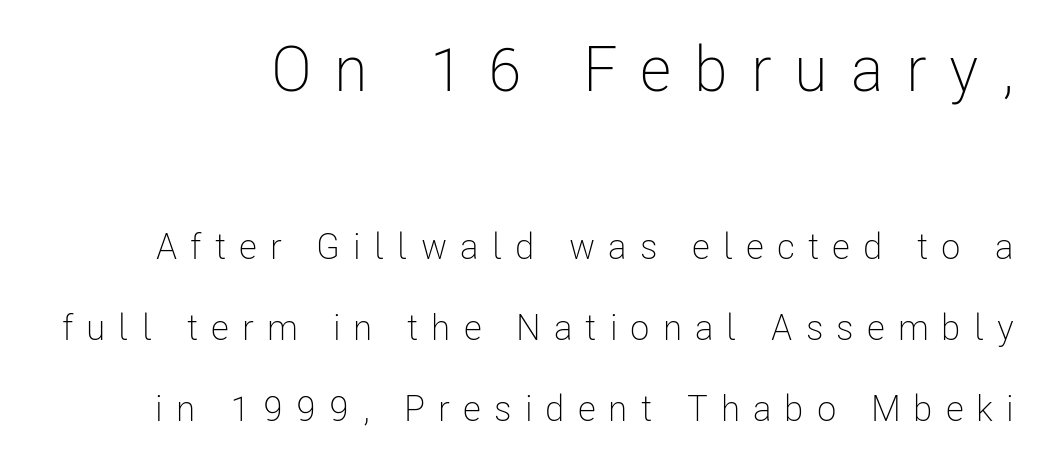
Q: Is the text bold? A: No.
Q: Is the text italic (slanted)? A: No, it is upright.
Q: Is the typeface a serif or a sans-serif typeface? A: Sans-serif.
Q: Is the text underlined? A: No.
Q: Is the spacing between letters normal or unusually wide? A: Unusually wide.
Q: Is the spacing between lines tight, normal or loose? A: Loose.
Q: Which block of text is set in a larger size, the first (top) or the second (bottom)? A: The first (top) one.
Q: Width (condensed, normal, or wide)? A: Condensed.
Q: Stroke contrast? A: Low.
Q: x-height? A: Medium.
Q: Monospaced? A: No.
